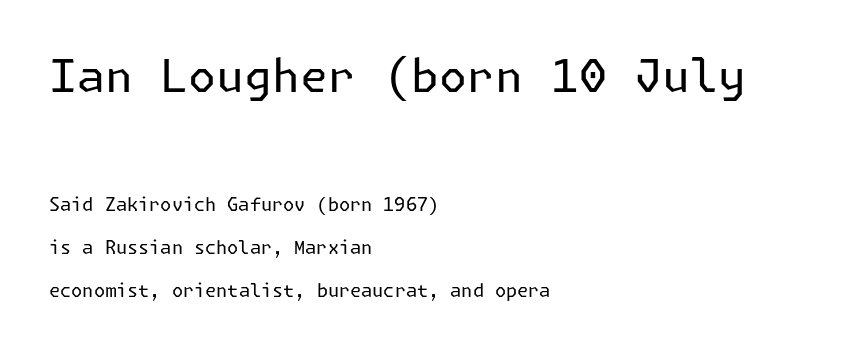
{"serif": "no", "italic": "no", "bold": "no", "weight": "regular", "width": "normal", "stroke_contrast": "low", "x_height": "medium", "underline": "no", "align": "left", "line_spacing": "loose", "line_spacing_ratio": 2.4, "letter_spacing": "normal", "letter_spacing_em": 0.0, "larger_block": "first", "size_ratio": 2.5, "glyph_px": 45}
